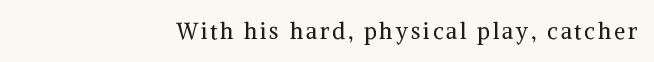
The image shows 22 px text type, upright; set right-aligned, not underlined.
